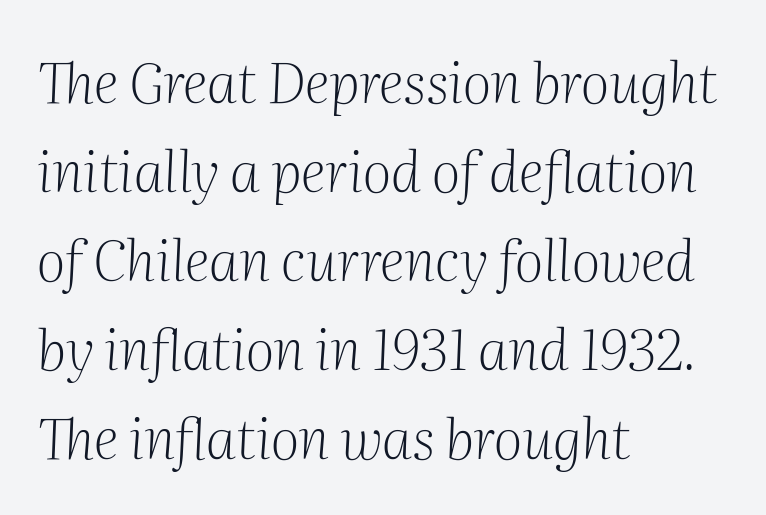
Here the glyphs are tracked normally, forming tight word shapes. Character widths vary here, with narrow letters taking less room than wide ones. Horizontal bands of white between lines are of average thickness. This sample is left-justified, so line endings fall wherever the words run out. The area under the type is left untouched.
